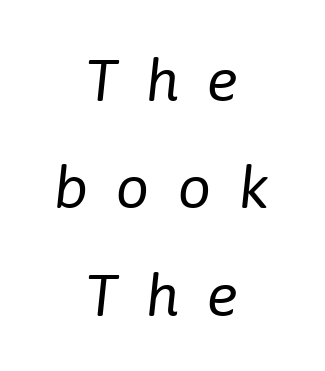
The lines are quadded center. Short note: letters widely spaced. Clear beneath every line of the passage. Nothing heavy about these letters — not bold at all. Each letter keeps its own natural width here, so spacing adapts to shape. The text carries the slant typical of an italic or oblique font.
